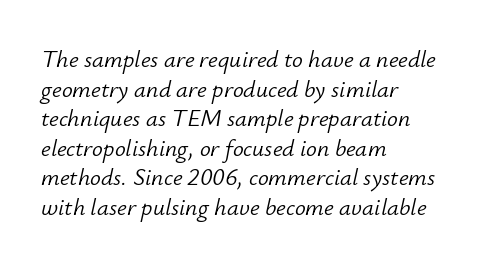
{"italic": "yes", "lean": "right", "slant_degrees": 12, "bold": "no", "underline": "no", "align": "left", "line_spacing_ratio": 1.23, "letter_spacing": "normal", "letter_spacing_em": 0.0, "glyph_px": 24}
